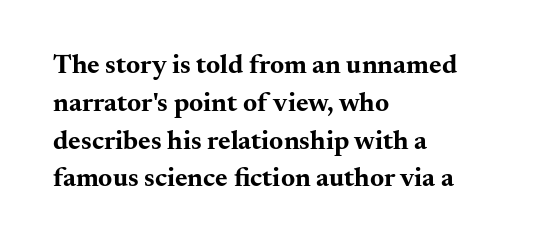
{"italic": "no", "bold": "yes", "underline": "no", "align": "left", "line_spacing": "normal", "line_spacing_ratio": 1.4, "letter_spacing": "normal", "letter_spacing_em": 0.0, "glyph_px": 27}
